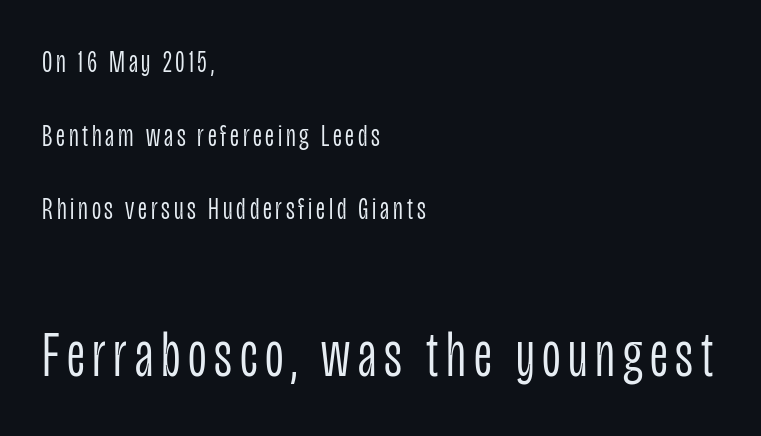
Words float on clear page, feet unadorned. The type family on display is of the sans-serif kind. If you drew a ruler down the left edge, every line would touch it. Each letter keeps its own natural width here, so spacing adapts to shape.
